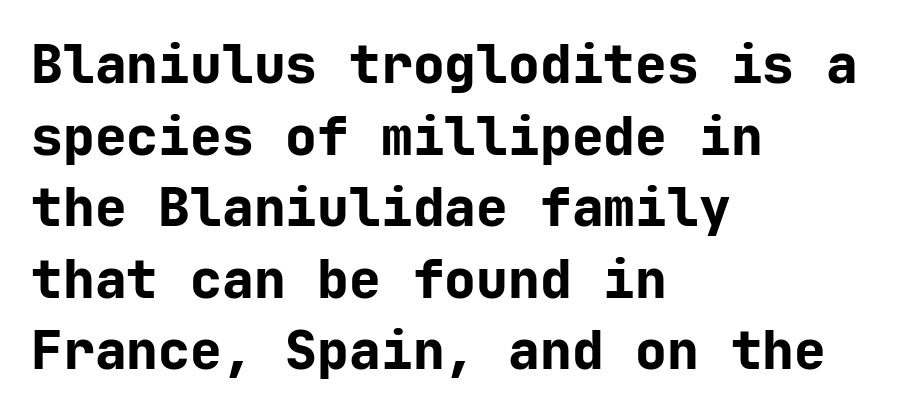
The image shows 53 px bold sans-serif type, upright, monospaced; set left-aligned, normal line spacing (1.35x), normal letter spacing, not underlined; low stroke contrast and a medium x-height.
